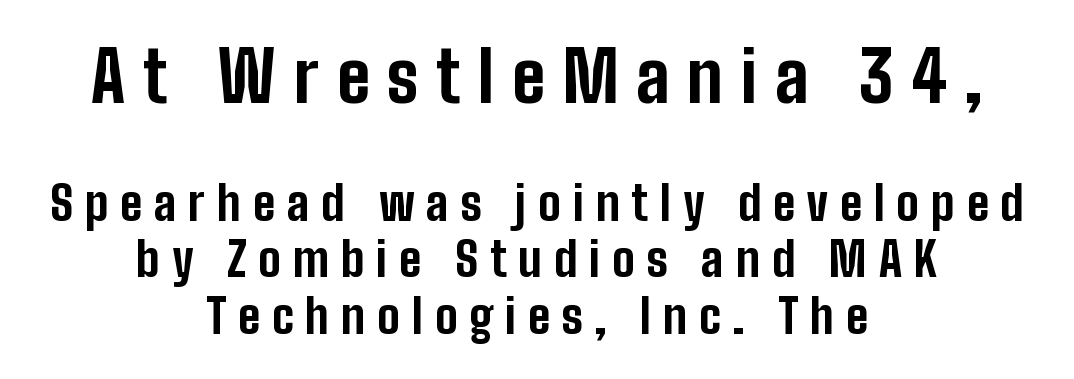
The image shows 70 px bold, condensed sans-serif type, upright; set centered, line spacing 1.2x, unusually wide letter spacing (+0.25 em), not underlined; the first (top) block is 1.49x larger; low stroke contrast and a medium x-height.
